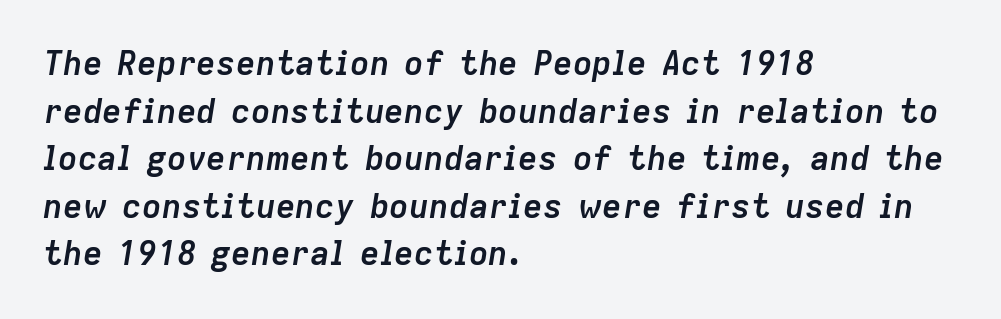
Typesetter's note: full bold, strokes at maximum text heaviness. There's an unmistakable incline to the writing here. Look at the tracking — it's just the regular setting, nothing added. Line beginnings align vertically; line endings do not. The face used here is proportionally spaced, like ordinary book or web type.
